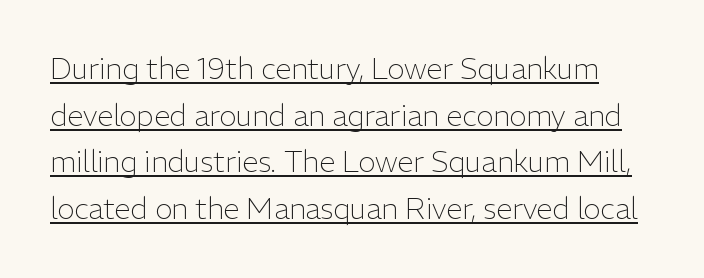
{"serif": "no", "italic": "no", "bold": "no", "weight": "light", "width": "normal", "stroke_contrast": "low", "x_height": "medium", "monospaced": "no", "underline": "yes", "line_spacing": "normal", "line_spacing_ratio": 1.61, "letter_spacing": "normal", "letter_spacing_em": 0.0, "glyph_px": 29}
